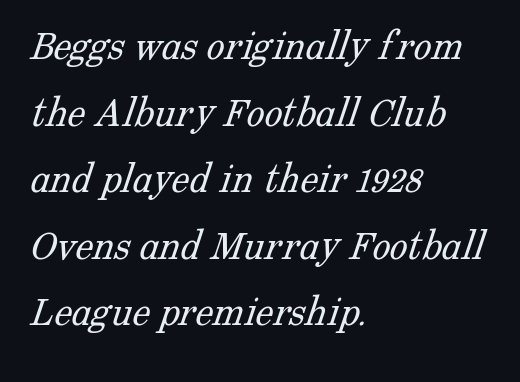
Q: Is the text bold? A: No.
Q: Is the typeface a serif or a sans-serif typeface? A: Serif.
Q: Is the text underlined? A: No.
Q: How is the paragraph aligned? A: Left-aligned.
Q: Is the spacing between letters normal or unusually wide? A: Normal.
Q: Is the spacing between lines tight, normal or loose? A: Normal.
Q: Width (condensed, normal, or wide)? A: Normal.
Q: Stroke contrast? A: Low.
Q: x-height? A: Medium.
Q: Monospaced? A: No.
